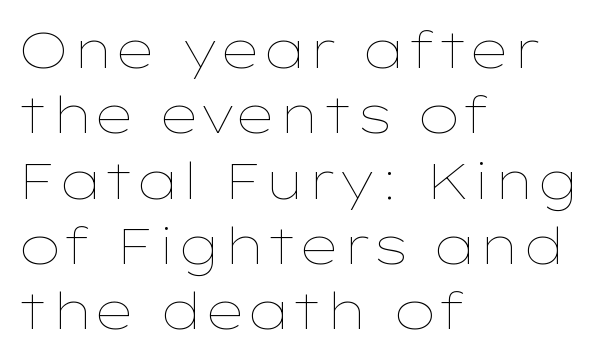
Q: Is the text bold? A: No.
Q: Is the text italic (slanted)? A: No, it is upright.
Q: Is the text underlined? A: No.
Q: How is the paragraph aligned? A: Left-aligned.
Q: Is the spacing between letters normal or unusually wide? A: Normal.
Q: Is the spacing between lines tight, normal or loose? A: Normal.
Q: Width (condensed, normal, or wide)? A: Wide.
Q: Stroke contrast? A: Low.
Q: x-height? A: Medium.
Q: Monospaced? A: No.
